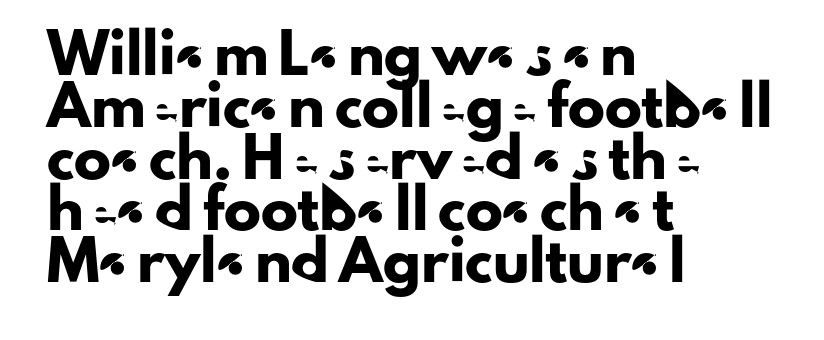
Whoever set this chose a conventional vertical rhythm. Visually the block forms a straight wall on the left and a jagged coastline on the right. Each word holds together tightly as a unit, with standard inter-letter gaps. Each row of text sits above clean, open space. The face used here is proportionally spaced, like ordinary book or web type. The lettering stays uniformly vertical, giving the passage a roman look.
